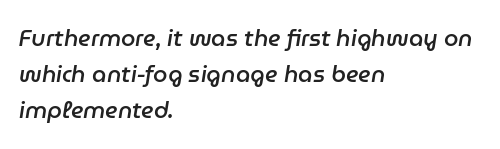
{"italic": "yes", "lean": "right", "slant_degrees": 9, "bold": "semi", "underline": "no", "align": "left", "line_spacing": "normal", "line_spacing_ratio": 1.57, "letter_spacing": "normal", "letter_spacing_em": 0.0, "glyph_px": 23}
